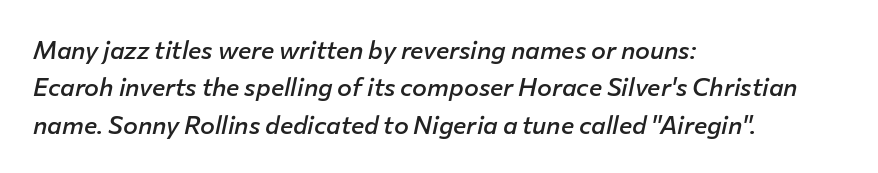
The image shows 25 px text type, italic (leaning right); set left-aligned, normal line spacing (1.5x), normal letter spacing, not underlined.
